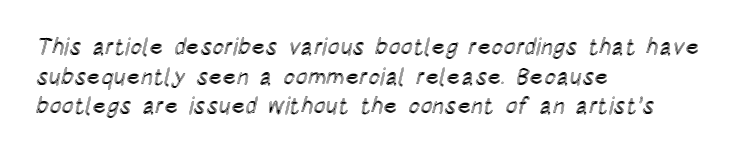
Descenders are the only things crossing below the line. A classic flush-left, rag-right setting is used for this passage. Quick note: interline space is typical. Letter spacing: default.
